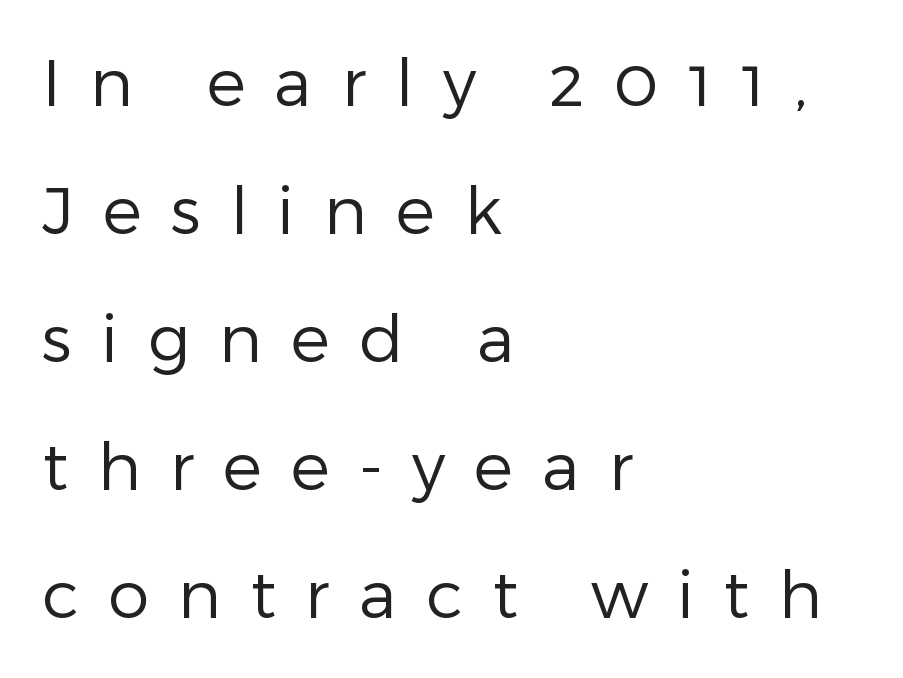
Q: Is the text bold? A: No.
Q: Is the text italic (slanted)? A: No, it is upright.
Q: Is the typeface a serif or a sans-serif typeface? A: Sans-serif.
Q: Is the text underlined? A: No.
Q: How is the paragraph aligned? A: Left-aligned.
Q: Is the spacing between letters normal or unusually wide? A: Unusually wide.
Q: Is the spacing between lines tight, normal or loose? A: Loose.
Q: Width (condensed, normal, or wide)? A: Normal.
Q: Stroke contrast? A: Low.
Q: x-height? A: Medium.
Q: Monospaced? A: No.
